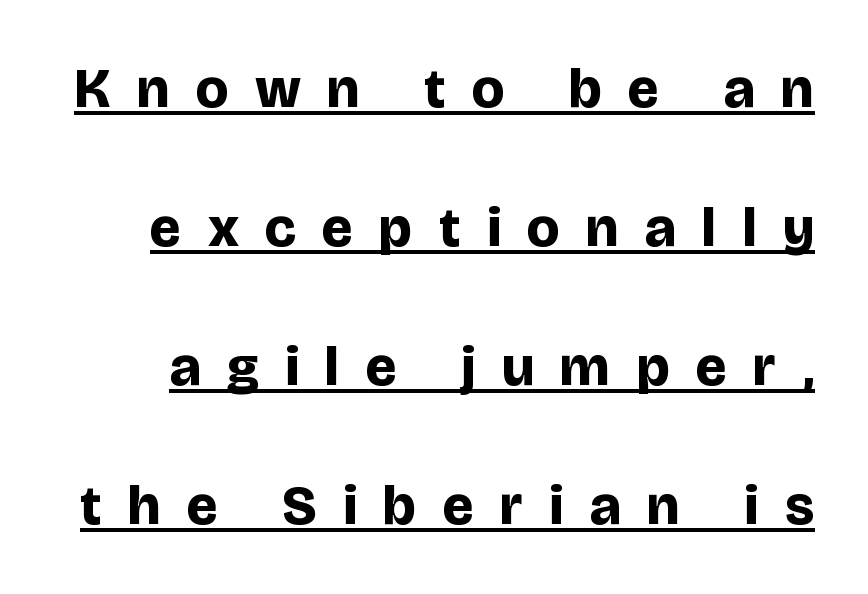
{"serif": "no", "italic": "no", "bold": "yes", "weight": "bold", "width": "normal", "stroke_contrast": "low", "x_height": "large", "monospaced": "no", "underline": "yes", "line_spacing": "loose", "line_spacing_ratio": 2.48, "letter_spacing": "wide", "letter_spacing_em": 0.47, "glyph_px": 56}
